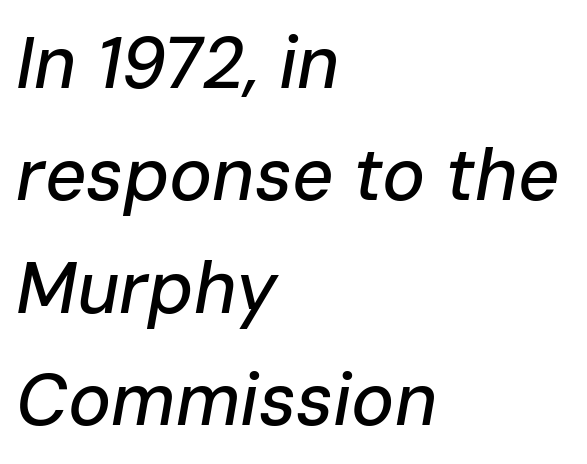
{"italic": "yes", "lean": "right", "slant_degrees": 10, "width": "normal", "stroke_contrast": "low", "x_height": "medium", "monospaced": "no", "underline": "no", "align": "left", "line_spacing": "normal", "line_spacing_ratio": 1.56, "letter_spacing": "normal", "letter_spacing_em": 0.0, "glyph_px": 72}
